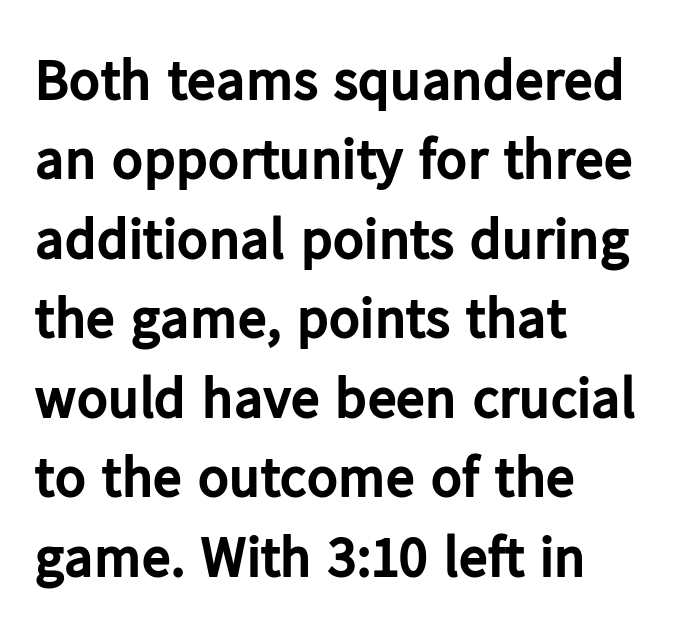
Spacing verdict: proportional, widths tailored to each character. Type style note: lacks serifs. Type without underlining. This sample is left-justified, so line endings fall wherever the words run out. A typesetter would call this leading conventional body-copy spacing. These lines were composed using upright roman letters.
